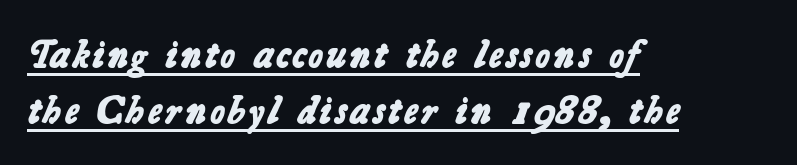
Q: Is the text bold? A: Yes.
Q: Is the typeface a serif or a sans-serif typeface? A: Sans-serif.
Q: Is the text underlined? A: Yes.
Q: How is the paragraph aligned? A: Left-aligned.
Q: Is the spacing between letters normal or unusually wide? A: Normal.
Q: Is the spacing between lines tight, normal or loose? A: Normal.
Q: Width (condensed, normal, or wide)? A: Normal.
Q: Stroke contrast? A: Low.
Q: x-height? A: Medium.
Q: Monospaced? A: No.
